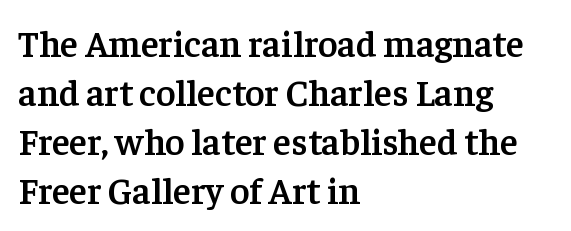
Clear beneath every line of the passage. The glyphs have the mass of a demibold cut, below bold. Rendered with straight, roman letterforms. Interline gaps are of average width in this sample. The text block is weighted toward the left margin, trailing off unevenly rightward. Serifs: yes, visible at the terminals of the letterforms.
